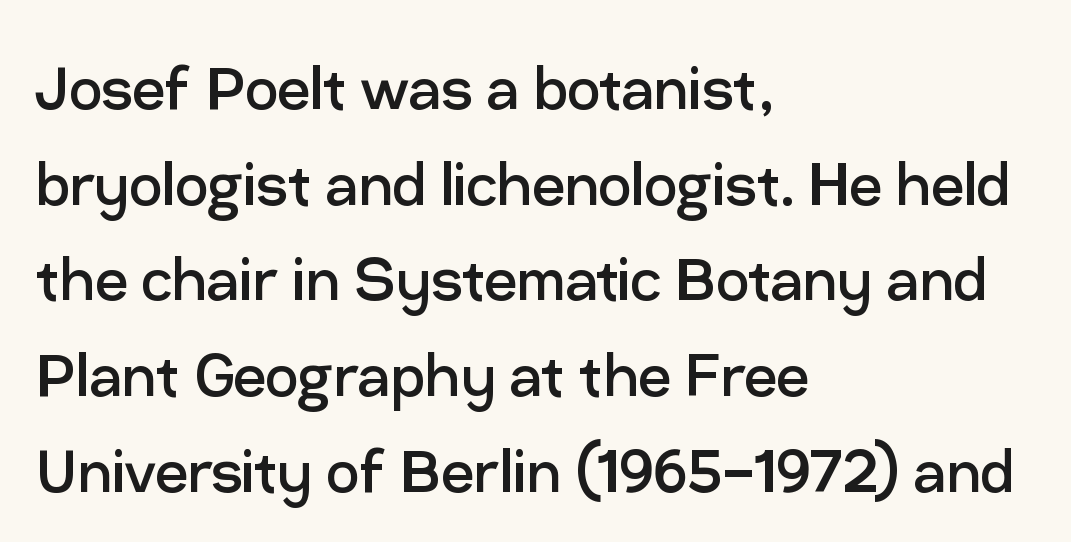
{"serif": "no", "italic": "no", "bold": "no", "weight": "regular", "width": "normal", "stroke_contrast": "low", "x_height": "medium", "monospaced": "no", "underline": "no", "align": "left", "line_spacing": "normal", "line_spacing_ratio": 1.31, "letter_spacing": "normal", "letter_spacing_em": 0.0, "glyph_px": 73}
